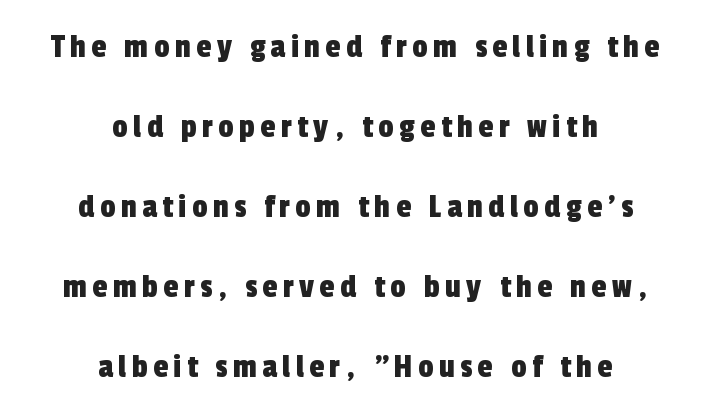
The image shows 34 px condensed sans-serif type; set centered, loose line spacing (2.35x), not underlined; a medium x-height.
